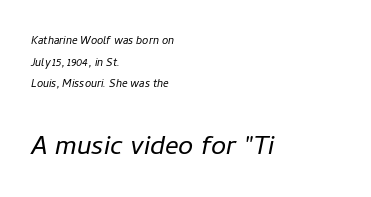
Q: Is the text bold? A: No.
Q: Is the text italic (slanted)? A: Yes, it leans right by about 11 degrees.
Q: Is the text underlined? A: No.
Q: How is the paragraph aligned? A: Left-aligned.
Q: Is the spacing between letters normal or unusually wide? A: Normal.
Q: Is the spacing between lines tight, normal or loose? A: Normal.
Q: Which block of text is set in a larger size, the first (top) or the second (bottom)? A: The second (bottom) one.
Q: Width (condensed, normal, or wide)? A: Normal.
Q: Stroke contrast? A: Low.
Q: x-height? A: Medium.
Q: Monospaced? A: No.
